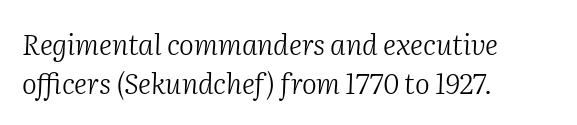
Q: Is the text bold? A: No.
Q: Is the text italic (slanted)? A: Yes, it leans right by about 2 degrees.
Q: Is the typeface a serif or a sans-serif typeface? A: Serif.
Q: Is the text underlined? A: No.
Q: How is the paragraph aligned? A: Left-aligned.
Q: Is the spacing between letters normal or unusually wide? A: Normal.
Q: Is the spacing between lines tight, normal or loose? A: Normal.
Q: Width (condensed, normal, or wide)? A: Normal.
Q: Stroke contrast? A: Medium.
Q: x-height? A: Medium.
Q: Monospaced? A: No.
